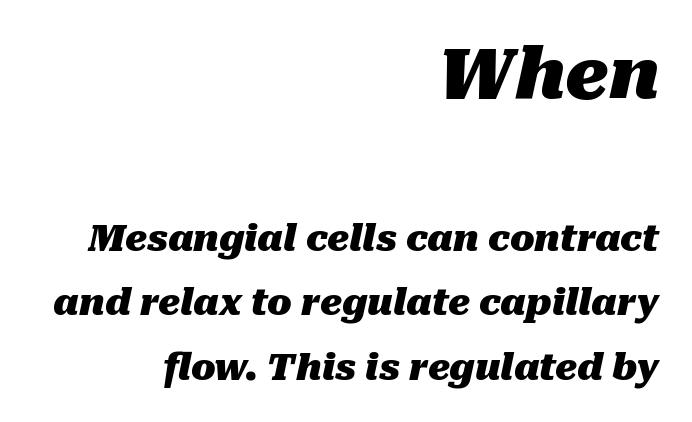
The image shows 71 px heavy type, italic (leaning right); set right-aligned, line spacing 1.79x, normal letter spacing, not underlined; the first (top) block is 1.97x larger; medium stroke contrast and a medium x-height.
